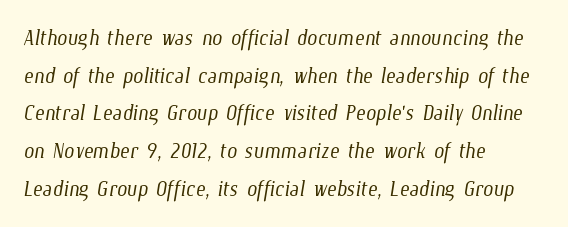
{"bold": "no", "weight": "light", "width": "condensed", "stroke_contrast": "low", "x_height": "medium", "monospaced": "no", "underline": "no", "align": "left", "line_spacing": "normal", "line_spacing_ratio": 1.3, "letter_spacing": "normal", "letter_spacing_em": 0.0, "glyph_px": 29}
